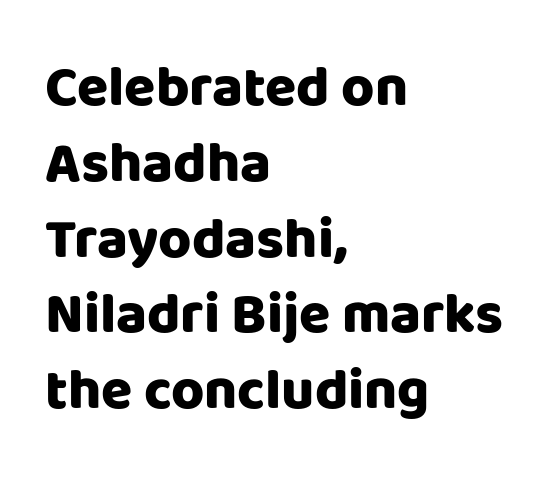
Q: Is the text bold? A: Yes.
Q: Is the text italic (slanted)? A: No, it is upright.
Q: Is the typeface a serif or a sans-serif typeface? A: Sans-serif.
Q: Is the text underlined? A: No.
Q: How is the paragraph aligned? A: Left-aligned.
Q: Is the spacing between letters normal or unusually wide? A: Normal.
Q: Is the spacing between lines tight, normal or loose? A: Normal.
Q: Width (condensed, normal, or wide)? A: Normal.
Q: Stroke contrast? A: Low.
Q: x-height? A: Large.
Q: Monospaced? A: No.
